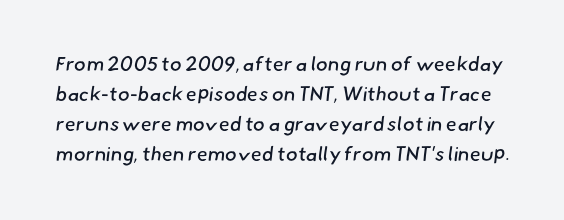
Q: Is the text bold? A: No.
Q: Is the text underlined? A: No.
Q: Is the spacing between letters normal or unusually wide? A: Normal.
Q: Is the spacing between lines tight, normal or loose? A: Normal.
